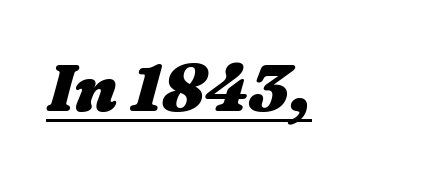
The image shows 66 px heavy, wide type; set normal letter spacing, underlined; medium stroke contrast and a medium x-height.
